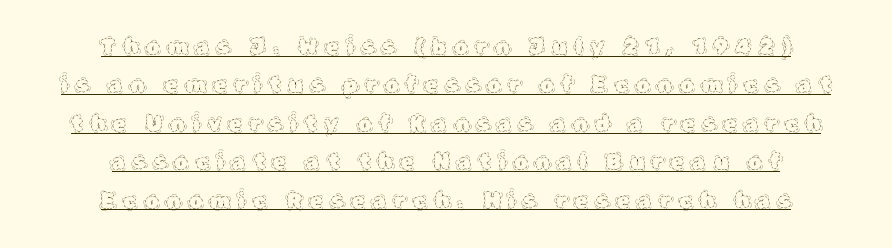
{"italic": "no", "bold": "no", "underline": "yes", "align": "center", "line_spacing_ratio": 1.83, "letter_spacing": "wide", "letter_spacing_em": 0.39, "glyph_px": 21}
